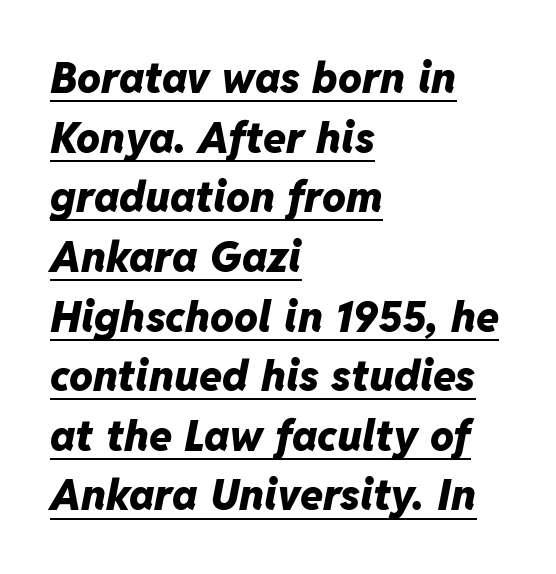
Q: Is the text bold? A: Yes.
Q: Is the text italic (slanted)? A: Yes, it leans right by about 11 degrees.
Q: Is the text underlined? A: Yes.
Q: How is the paragraph aligned? A: Left-aligned.
Q: Is the spacing between letters normal or unusually wide? A: Normal.
Q: Is the spacing between lines tight, normal or loose? A: Normal.
Q: Width (condensed, normal, or wide)? A: Normal.
Q: Stroke contrast? A: Low.
Q: x-height? A: Medium.
Q: Monospaced? A: No.
